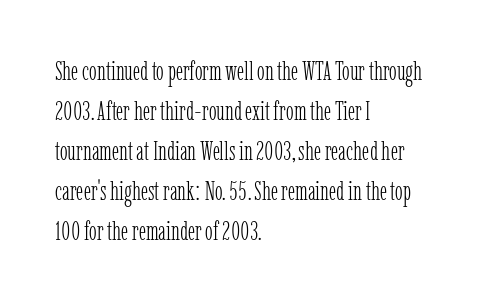
Descender tails drop into unmarked territory. Stroke mass is kept to a normal reading level or below. Default kerning and tracking; the words read as compact shapes. Teacher's note: observe the even left margin — that is flush-left alignment.
